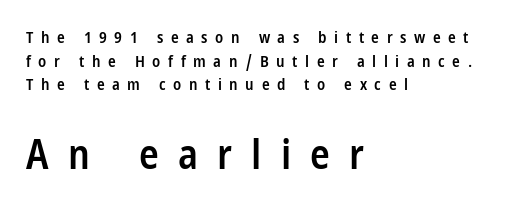
Q: Is the text bold? A: Semi-bold.
Q: Is the text italic (slanted)? A: No, it is upright.
Q: Is the typeface a serif or a sans-serif typeface? A: Sans-serif.
Q: Is the text underlined? A: No.
Q: How is the paragraph aligned? A: Left-aligned.
Q: Is the spacing between letters normal or unusually wide? A: Unusually wide.
Q: Is the spacing between lines tight, normal or loose? A: Normal.
Q: Which block of text is set in a larger size, the first (top) or the second (bottom)? A: The second (bottom) one.
Q: Width (condensed, normal, or wide)? A: Condensed.
Q: Stroke contrast? A: Low.
Q: x-height? A: Large.
Q: Monospaced? A: No.
